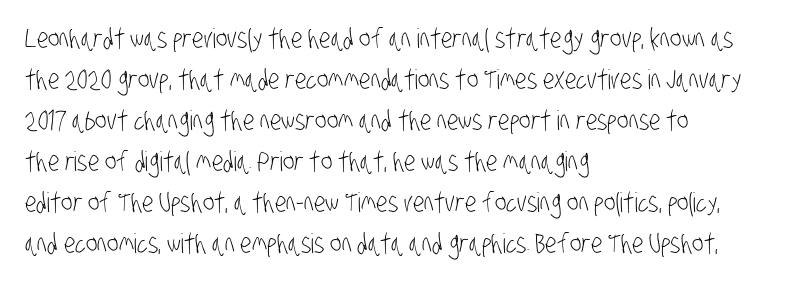
Q: Is the text bold? A: No.
Q: Is the text underlined? A: No.
Q: How is the paragraph aligned? A: Left-aligned.
Q: Is the spacing between letters normal or unusually wide? A: Normal.
Q: Is the spacing between lines tight, normal or loose? A: Normal.
